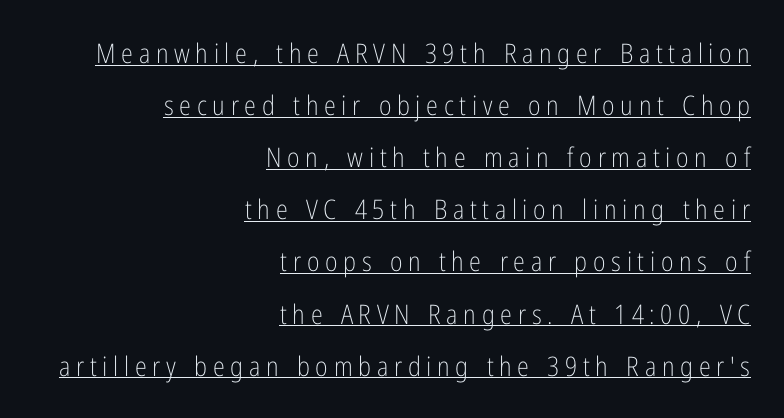
Q: Is the text bold? A: No.
Q: Is the text italic (slanted)? A: No, it is upright.
Q: Is the text underlined? A: Yes.
Q: How is the paragraph aligned? A: Right-aligned.
Q: Is the spacing between letters normal or unusually wide? A: Unusually wide.
Q: Is the spacing between lines tight, normal or loose? A: Loose.
